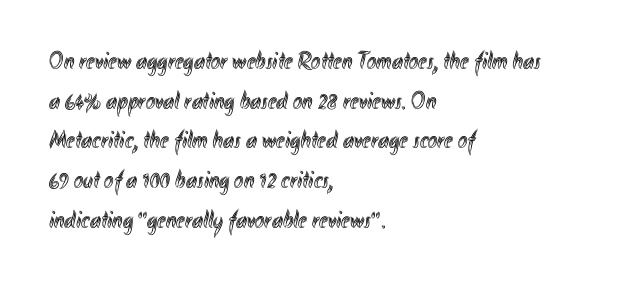
Q: Is the text italic (slanted)? A: Yes.
Q: Is the text underlined? A: No.
Q: How is the paragraph aligned? A: Left-aligned.
Q: Is the spacing between letters normal or unusually wide? A: Normal.
Q: Is the spacing between lines tight, normal or loose? A: Normal.
